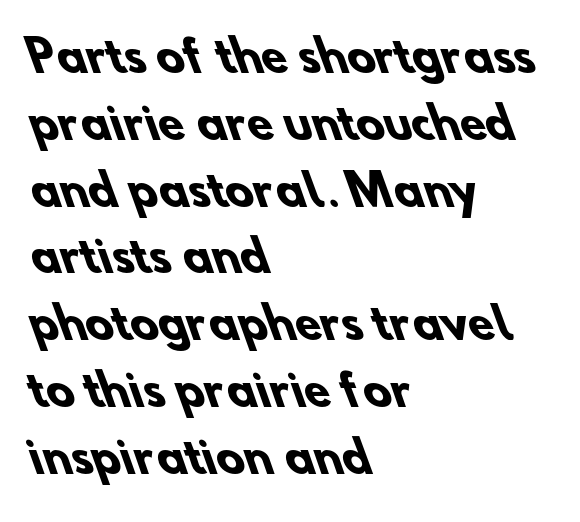
Q: Is the text bold? A: Yes.
Q: Is the typeface a serif or a sans-serif typeface? A: Sans-serif.
Q: Is the text underlined? A: No.
Q: How is the paragraph aligned? A: Left-aligned.
Q: Is the spacing between letters normal or unusually wide? A: Normal.
Q: Is the spacing between lines tight, normal or loose? A: Normal.
Q: Width (condensed, normal, or wide)? A: Normal.
Q: Stroke contrast? A: Low.
Q: x-height? A: Small.
Q: Monospaced? A: No.
